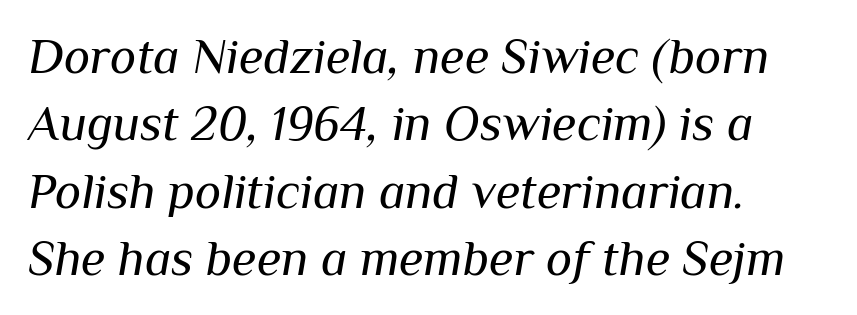
Is this a fixed-width face? No — the glyphs have proportional, varying widths. The weight would be labelled regular, book, light, or lighter still. One-word summary of the alignment: left. Designer's note — italics engaged. Beneath every word, the page is bare. Compared with typical paragraphs, the rows here are spaced about the same.
